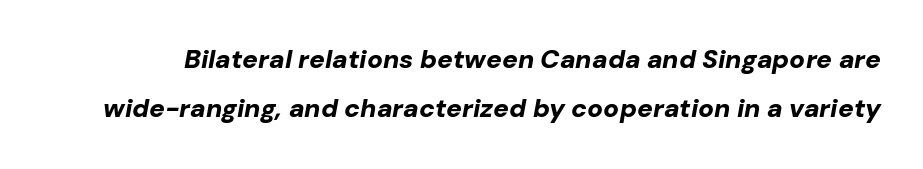
{"italic": "yes", "lean": "right", "slant_degrees": 10, "bold": "yes", "underline": "no", "line_spacing": "loose", "line_spacing_ratio": 1.9, "letter_spacing": "normal", "letter_spacing_em": 0.0, "glyph_px": 26}
